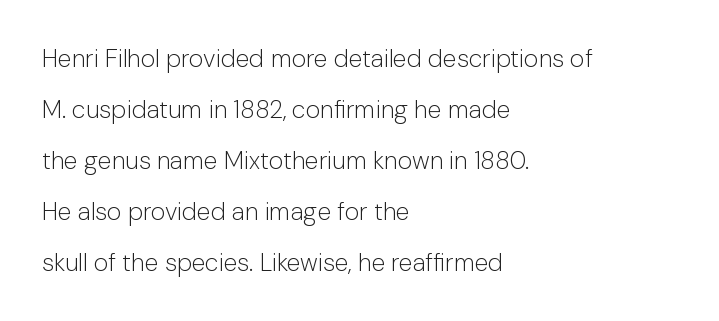
Q: Is the text bold? A: No.
Q: Is the text italic (slanted)? A: No, it is upright.
Q: Is the text underlined? A: No.
Q: How is the paragraph aligned? A: Left-aligned.
Q: Is the spacing between letters normal or unusually wide? A: Normal.
Q: Is the spacing between lines tight, normal or loose? A: Loose.
